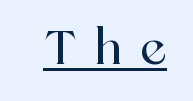
{"serif": "yes", "italic": "no", "width": "normal", "x_height": "medium", "monospaced": "no", "underline": "yes", "letter_spacing": "wide", "letter_spacing_em": 0.39, "glyph_px": 46}
